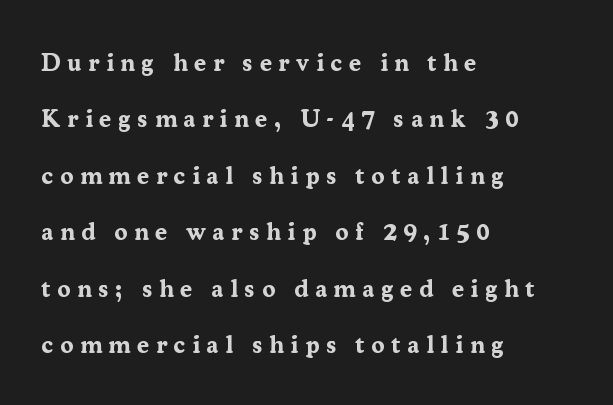
Where is the straight margin? On the left. This sample uses expanded letter spacing, leaving extra air between glyphs. Plenty of ink on the page — the face is bold. Does the lettering tilt? It doesn't — this is upright.
